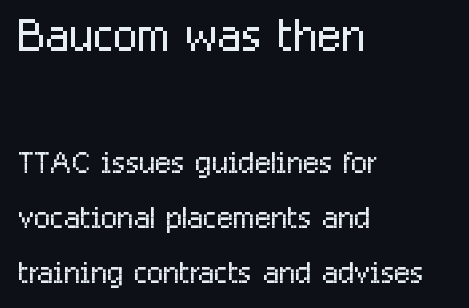
Quick note: not italic, upright. Students, note that the glyphs here touch the page at normal intervals. Ink coverage per letter is moderate at most. Do the characters align in a grid? No, the font is proportional. Summary of vertical rhythm: regular, with standard interline spacing. Top chunk: large. Bottom chunk: small.
